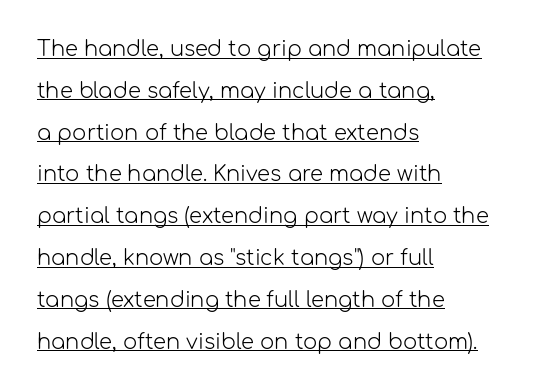
These lines keep a tight, regular rhythm from letter to letter. Compared with typical paragraphs, the rows here are farther apart. Casual observation: everything's shoved over to the left. Do the letters lean? They stand straight.
